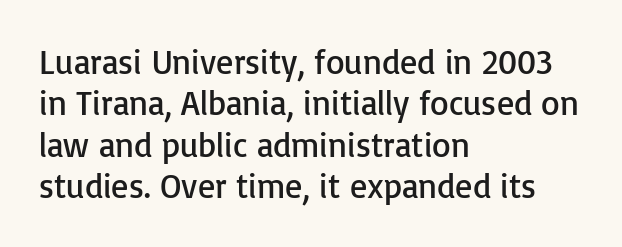
Q: Is the text bold? A: No.
Q: Is the text italic (slanted)? A: No, it is upright.
Q: Is the typeface a serif or a sans-serif typeface? A: Sans-serif.
Q: Is the text underlined? A: No.
Q: How is the paragraph aligned? A: Left-aligned.
Q: Is the spacing between letters normal or unusually wide? A: Normal.
Q: Width (condensed, normal, or wide)? A: Normal.
Q: Stroke contrast? A: Low.
Q: x-height? A: Medium.
Q: Monospaced? A: No.
